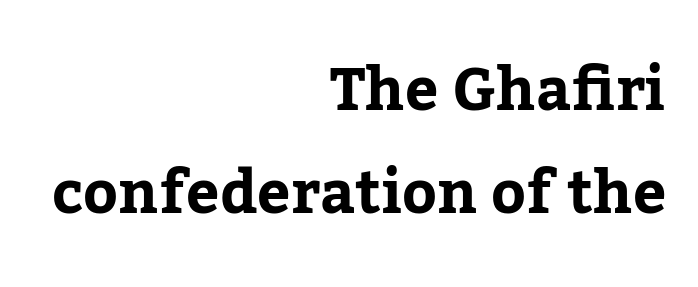
Q: Is the text italic (slanted)? A: No, it is upright.
Q: Is the typeface a serif or a sans-serif typeface? A: Serif.
Q: Is the text underlined? A: No.
Q: How is the paragraph aligned? A: Right-aligned.
Q: Is the spacing between letters normal or unusually wide? A: Normal.
Q: Width (condensed, normal, or wide)? A: Normal.
Q: Stroke contrast? A: Low.
Q: x-height? A: Medium.
Q: Monospaced? A: No.
